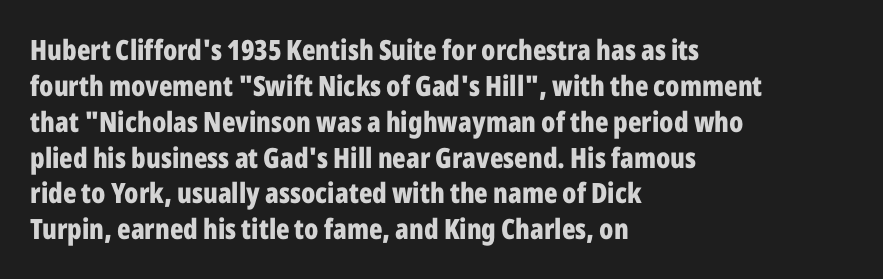
No extra tracking has been applied to these lines. If you drew a line through each stem, it would be perfectly vertical. The typeface chosen for these lines omits serifs. Quick note: interline space is typical. Where is the straight margin? On the left. Emphasis by weight is at full strength: bold.
